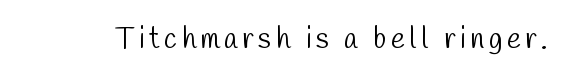
Nothing heavy about these letters — not bold at all. Is this a sans? Yes — the strokes have no serifs. The letters advance in unequal steps, a hallmark of proportional type. Descenders are the only things crossing below the line.
